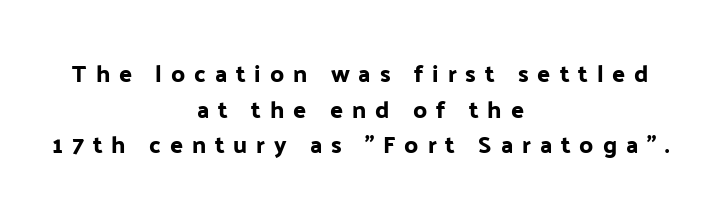
The image shows 24 px text type, upright; set centered, normal line spacing (1.48x), unusually wide letter spacing (+0.37 em), not underlined.
